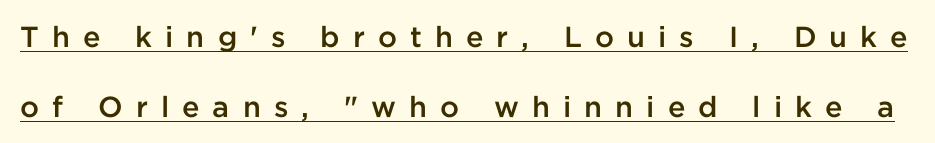
The image shows 29 px semibold sans-serif type, upright; set loose line spacing (2.41x), unusually wide letter spacing (+0.45 em), underlined; low stroke contrast and a medium x-height.
